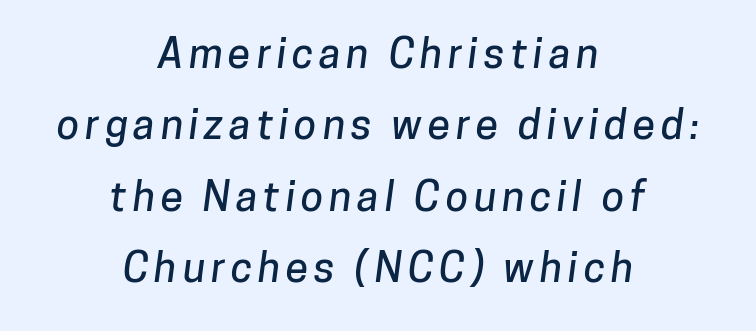
The image shows 41 px sans-serif type; set centered, line spacing 1.74x, not underlined; low stroke contrast and a medium x-height.
